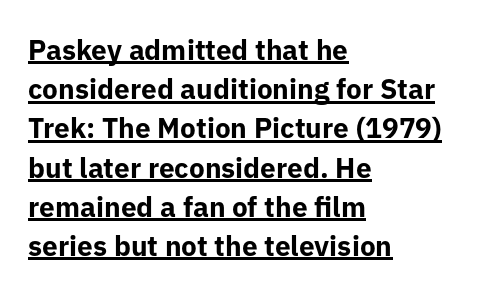
The image shows 28 px bold sans-serif type, upright; set left-aligned, normal line spacing (1.4x), normal letter spacing, underlined; low stroke contrast and a medium x-height.
